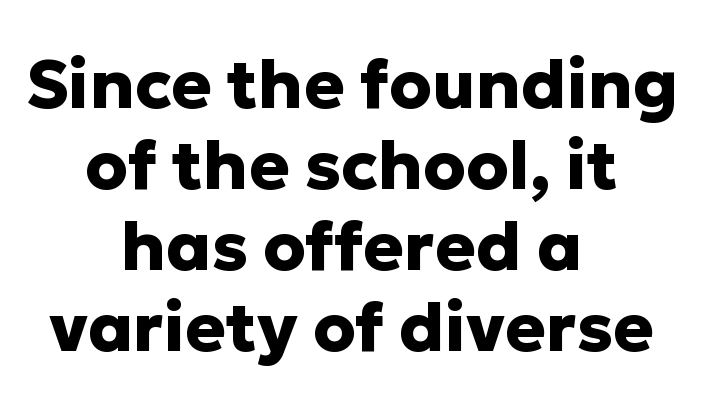
Q: Is the text bold? A: Yes.
Q: Is the text italic (slanted)? A: No, it is upright.
Q: Is the typeface a serif or a sans-serif typeface? A: Sans-serif.
Q: Is the text underlined? A: No.
Q: How is the paragraph aligned? A: Centered.
Q: Is the spacing between letters normal or unusually wide? A: Normal.
Q: Width (condensed, normal, or wide)? A: Normal.
Q: Stroke contrast? A: Low.
Q: x-height? A: Medium.
Q: Monospaced? A: No.
